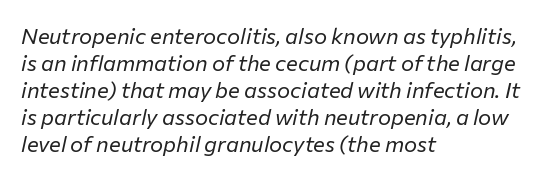
The image shows 22 px text type, italic (leaning right); set left-aligned, line spacing 1.23x, normal letter spacing, not underlined.
